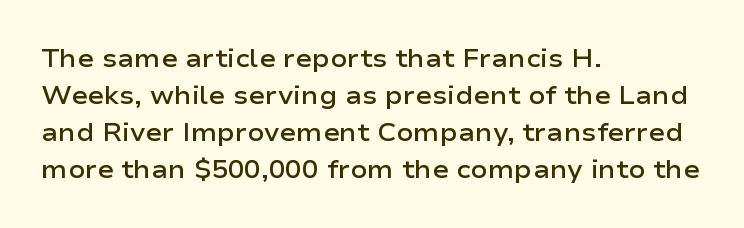
Posture: upright roman. The string is rendered with underlining switched off. Layout note: lines flush left. The line texture is even and compact thanks to regular tracking.
